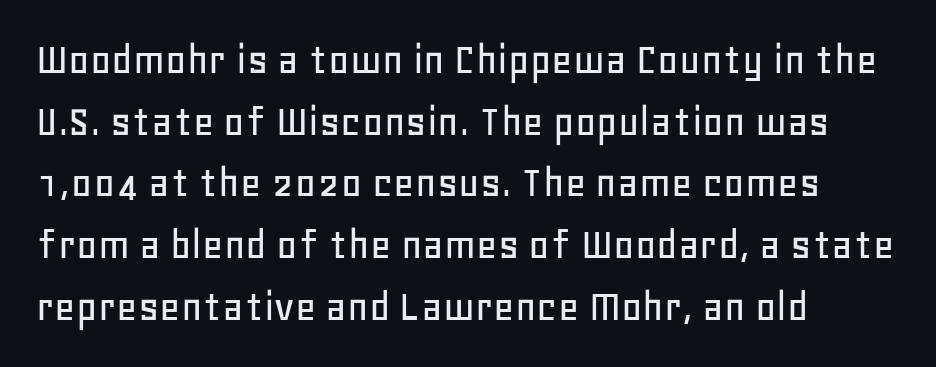
Nope, no serifs anywhere on these letters. The line texture is even and compact thanks to regular tracking. The passage shown is not underscored anywhere. Evenly set lines give the paragraph a standard silhouette. A roman cut, with each character standing at attention. A student would call this left alignment; a typographer would say flush left, rag right.
